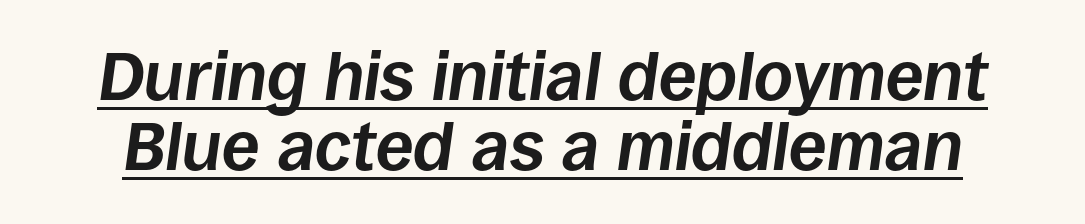
The image shows 68 px bold type, italic (leaning right); set tight line spacing (1.03x), normal letter spacing, underlined; low stroke contrast and a large x-height.
